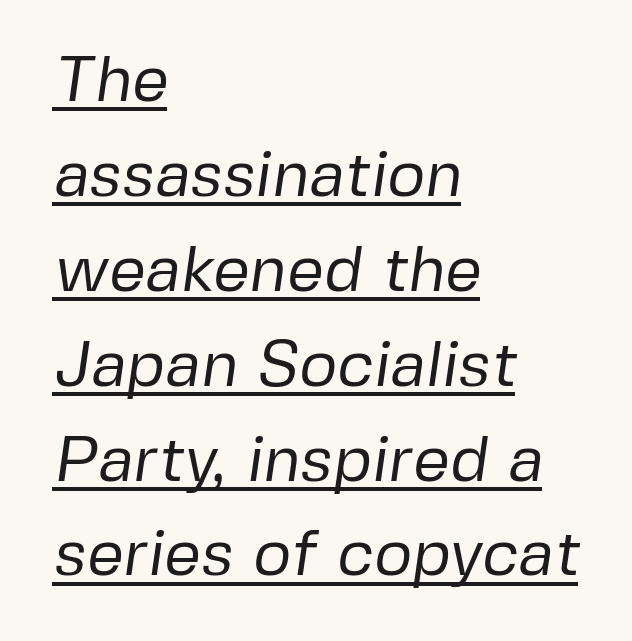
{"serif": "no", "bold": "no", "weight": "regular", "width": "normal", "stroke_contrast": "low", "x_height": "medium", "monospaced": "no", "underline": "yes", "align": "left", "line_spacing": "normal", "line_spacing_ratio": 1.46, "letter_spacing": "normal", "letter_spacing_em": 0.0, "glyph_px": 65}
